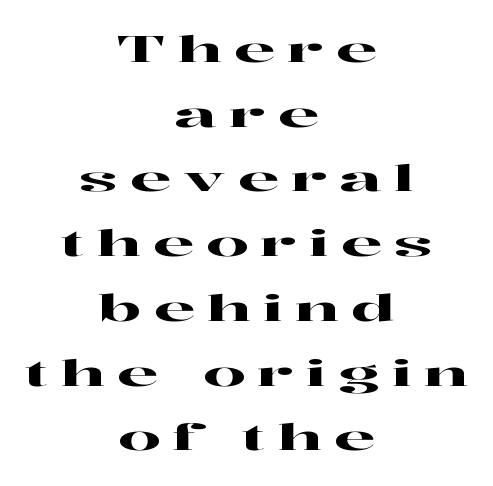
The rendering shows small feet on the letterforms — a serif design. Here the glyphs are tracked loosely, breaking word shapes into spaced letters. These lines are centered, leaving both edges ragged. The area under the type is left untouched. The face used here is proportionally spaced, like ordinary book or web type.
